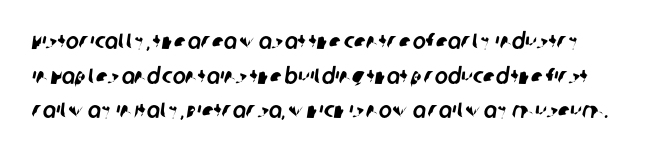
The letters sit at their default tracking, neither squeezed nor spread. If you measured baseline to baseline, you'd find a middling distance. Quick note: underline off.
